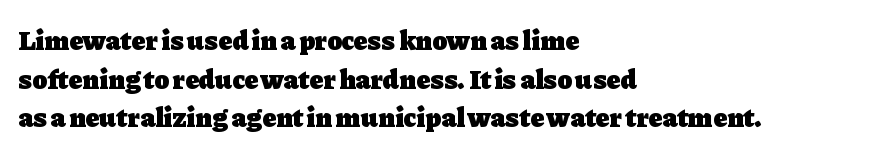
Q: Is the text bold? A: Yes.
Q: Is the text italic (slanted)? A: No, it is upright.
Q: Is the typeface a serif or a sans-serif typeface? A: Serif.
Q: Is the text underlined? A: No.
Q: How is the paragraph aligned? A: Left-aligned.
Q: Is the spacing between letters normal or unusually wide? A: Normal.
Q: Is the spacing between lines tight, normal or loose? A: Normal.
Q: Width (condensed, normal, or wide)? A: Normal.
Q: Stroke contrast? A: Low.
Q: x-height? A: Medium.
Q: Monospaced? A: No.
